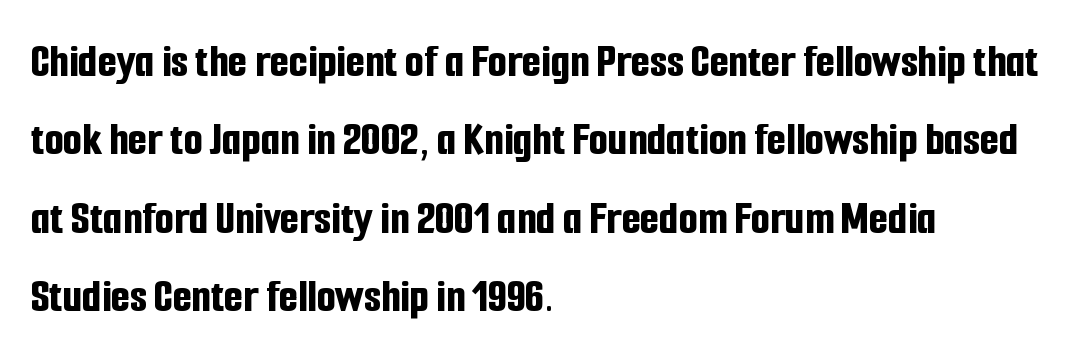
The image shows 49 px bold, condensed sans-serif type, upright; set left-aligned, normal line spacing (1.6x), normal letter spacing, not underlined; low stroke contrast and a medium x-height.
